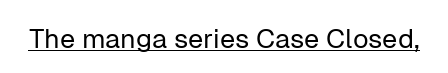
{"italic": "no", "bold": "no", "underline": "yes", "letter_spacing": "normal", "letter_spacing_em": 0.0, "glyph_px": 27}
